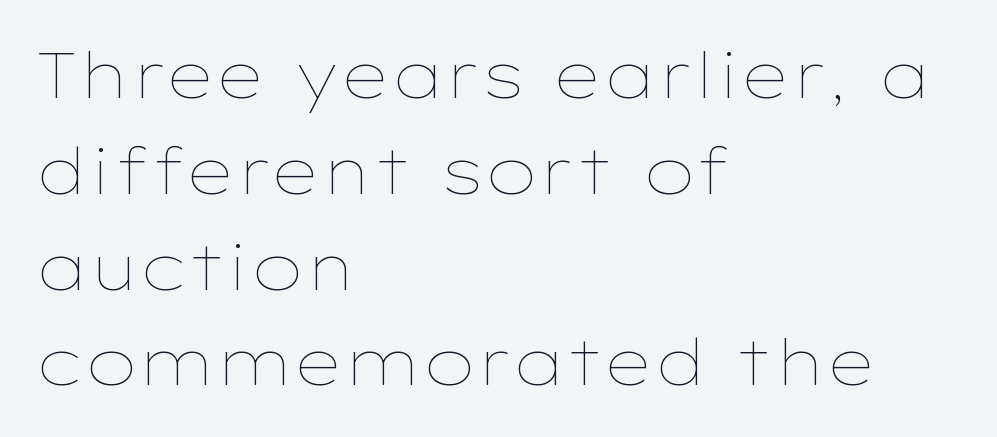
The image shows 63 px thin, wide type, upright; set left-aligned, normal line spacing (1.52x), normal letter spacing, not underlined; low stroke contrast and a medium x-height.
